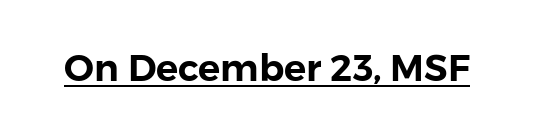
Unlike italic type, these characters show no tilt at all. You could call the tracking neutral — neither tight nor loose. Is this a fixed-width face? No — the glyphs have proportional, varying widths. Underlined type. Nothing sits at the stroke ends, so this counts as sans-serif.
